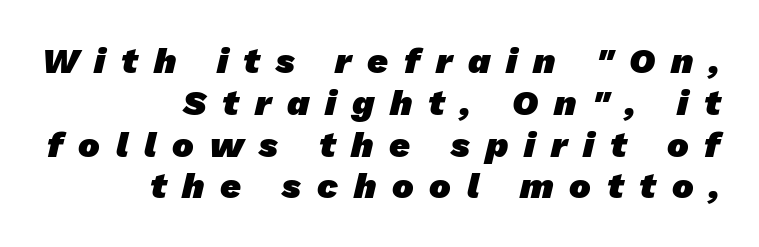
A student would call this right alignment; a typographer would say flush right, rag left. Students, note that the glyphs here are deliberately spaced far apart. Thick stems and heavy bowls — unmistakably bold. Descender tails drop into unmarked territory.
